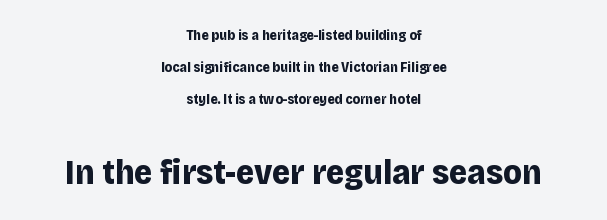
Descenders are the only things crossing below the line. Students, this is bold: see how much ink each stroke carries. Scale increases going downward across the two blocks. The lines are spread far apart with generous leading.
